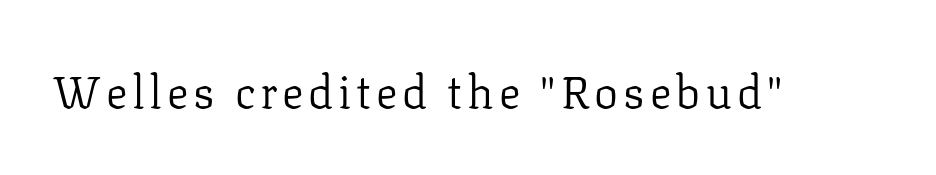
Each stroke keeps to a modest, everyday thickness or less. The rendering shows small feet on the letterforms — a serif design. Character widths vary here, with narrow letters taking less room than wide ones. Quick note: underline off. Style check: upright.
